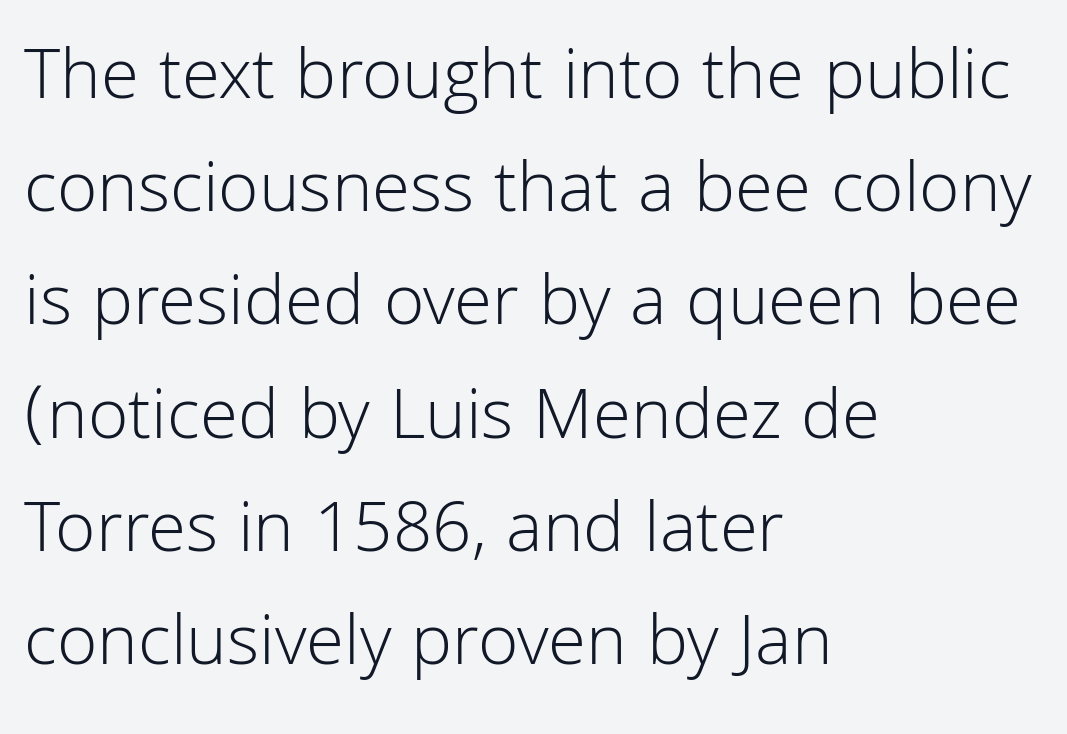
{"serif": "no", "italic": "no", "bold": "no", "weight": "light", "width": "normal", "stroke_contrast": "low", "x_height": "medium", "monospaced": "no", "underline": "no", "align": "left", "line_spacing": "normal", "line_spacing_ratio": 1.53, "letter_spacing": "normal", "letter_spacing_em": 0.0, "glyph_px": 74}
